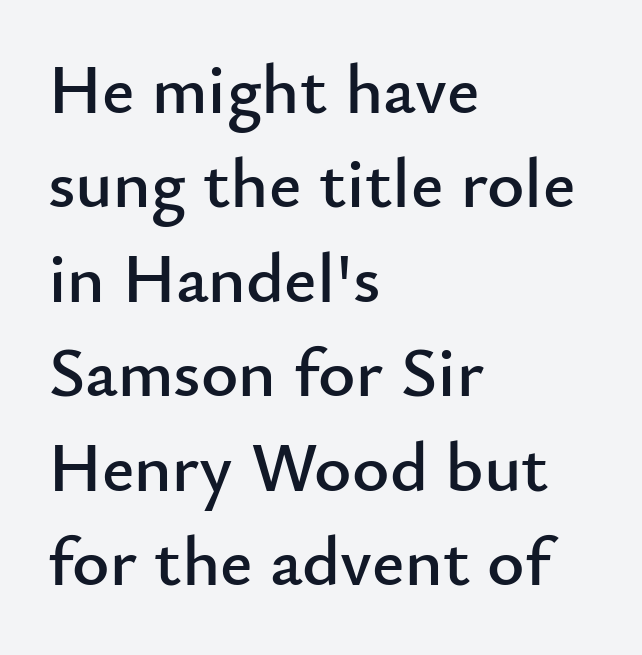
{"serif": "no", "italic": "no", "width": "normal", "stroke_contrast": "low", "x_height": "small", "monospaced": "no", "underline": "no", "align": "left", "line_spacing": "normal", "line_spacing_ratio": 1.33, "letter_spacing": "normal", "letter_spacing_em": 0.0, "glyph_px": 71}
